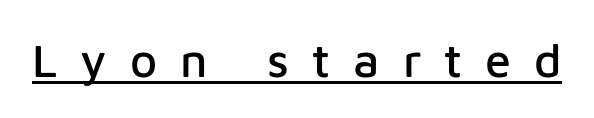
Does the lettering tilt? It doesn't — this is upright. Students, note that the glyphs here are deliberately spaced far apart. Look at the bottom of the vertical strokes: they stop flat, with no serifs. This sample has the flowing, uneven cadence of proportional lettering. Does a line run under the words? Yes, clearly.
